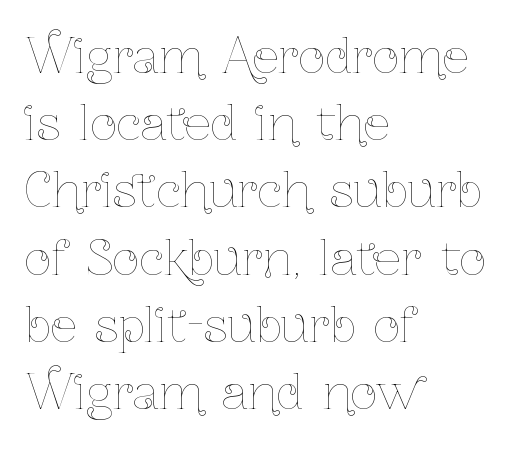
Q: Is the text bold? A: No.
Q: Is the text italic (slanted)? A: No, it is upright.
Q: Is the text underlined? A: No.
Q: How is the paragraph aligned? A: Left-aligned.
Q: Is the spacing between letters normal or unusually wide? A: Normal.
Q: Is the spacing between lines tight, normal or loose? A: Normal.
Q: Width (condensed, normal, or wide)? A: Condensed.
Q: Stroke contrast? A: Low.
Q: x-height? A: Medium.
Q: Monospaced? A: No.
